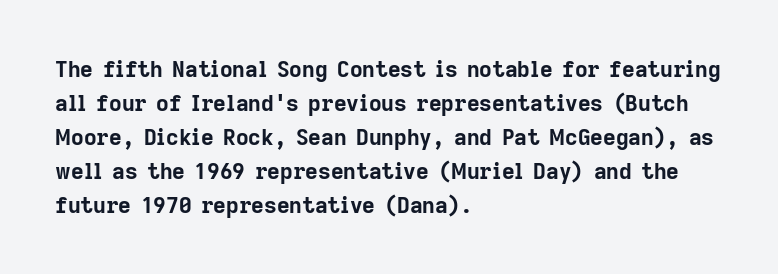
The lettering holds an erect, upright posture throughout. No word sits above an underline. Thick stems and heavy bowls — unmistakably bold. How are the letters spaced? Ordinarily, with no added tracking. Line beginnings align vertically; line endings do not.
